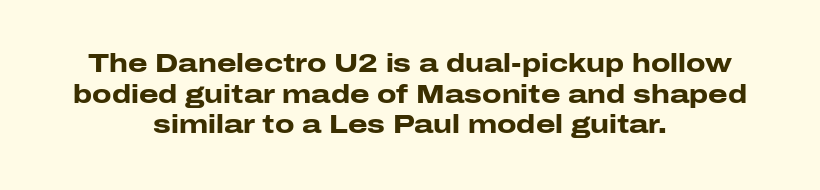
Spacing between characters is what you'd get straight out of the box. Casual observation: everything's sitting right in the middle. The font is running at its bold setting. Words float on clear page, feet unadorned. This is the regular roman posture of the typeface.
